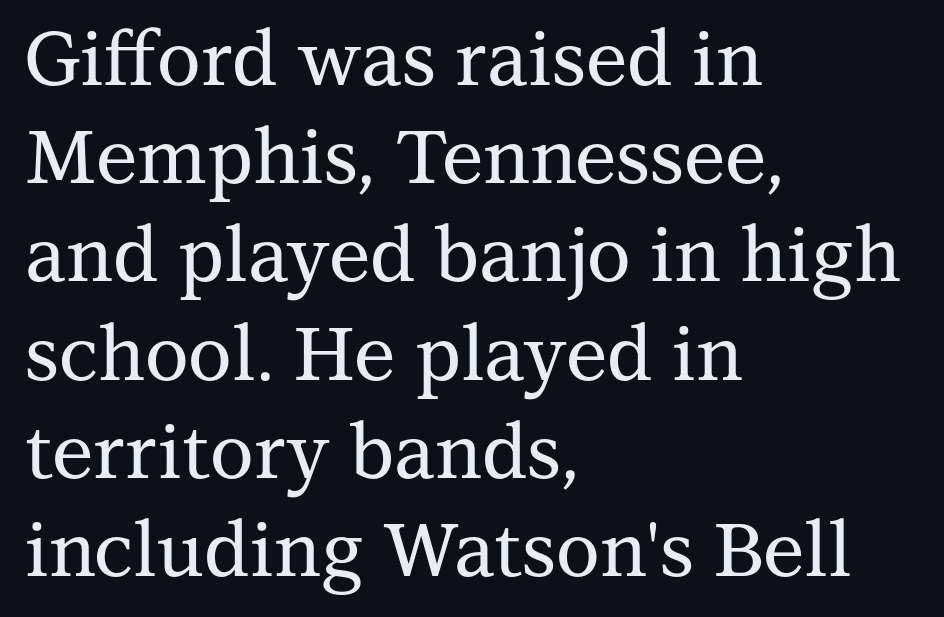
The typeface chosen for these lines features serifs. Do the characters align in a grid? No, the font is proportional. Is the letter spacing exaggerated? No — it looks like the ordinary default. The font's upright variant was chosen for this text.
